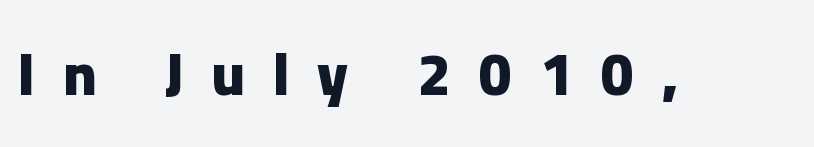
Clear beneath every line of the passage. In terms of weight, the rendering is a true, heavy bold. The passage shown is typed in a proportional face where columns would drift. You could only call the tracking loose — the letters float apart.
